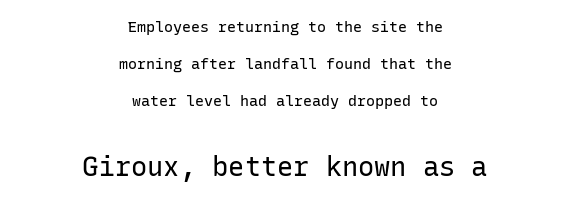
Q: Is the text bold? A: No.
Q: Is the text italic (slanted)? A: No, it is upright.
Q: Is the text underlined? A: No.
Q: How is the paragraph aligned? A: Centered.
Q: Is the spacing between letters normal or unusually wide? A: Normal.
Q: Is the spacing between lines tight, normal or loose? A: Loose.
Q: Which block of text is set in a larger size, the first (top) or the second (bottom)? A: The second (bottom) one.
